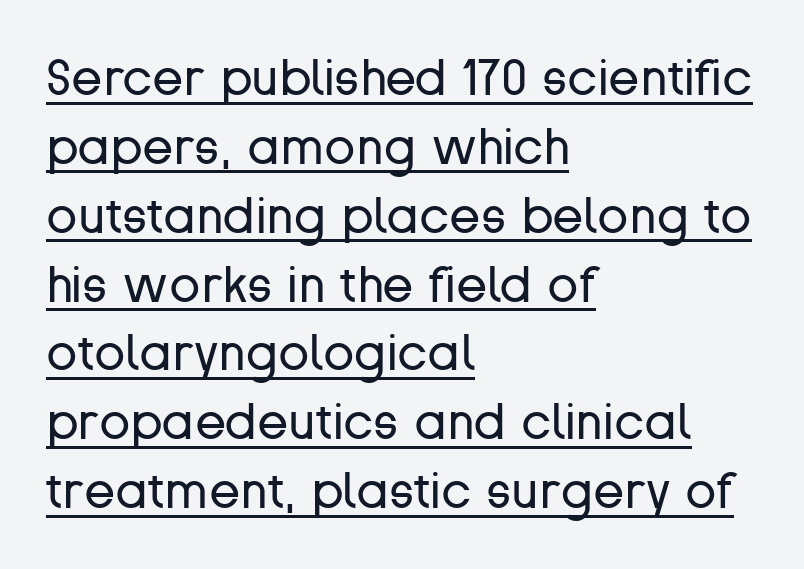
The rendering uses a moderate line-height, typical for paragraphs. The horizontal fit of the characters is conventional and even. A baseline rule has been typeset under these characters. Serif or sans? Sans — the stroke terminals are bare. Leftover space on each line is placed entirely after the last word. No chunkiness to these letters — they're not bold.
